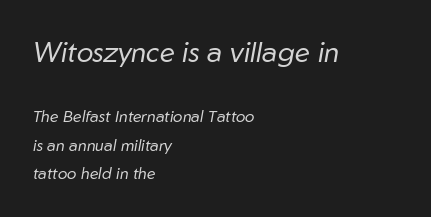
The image shows 28 px regular-weight type, italic (leaning right); set left-aligned, line spacing 1.78x, normal letter spacing, not underlined; the first (top) block is 1.75x larger; low stroke contrast and a medium x-height.
